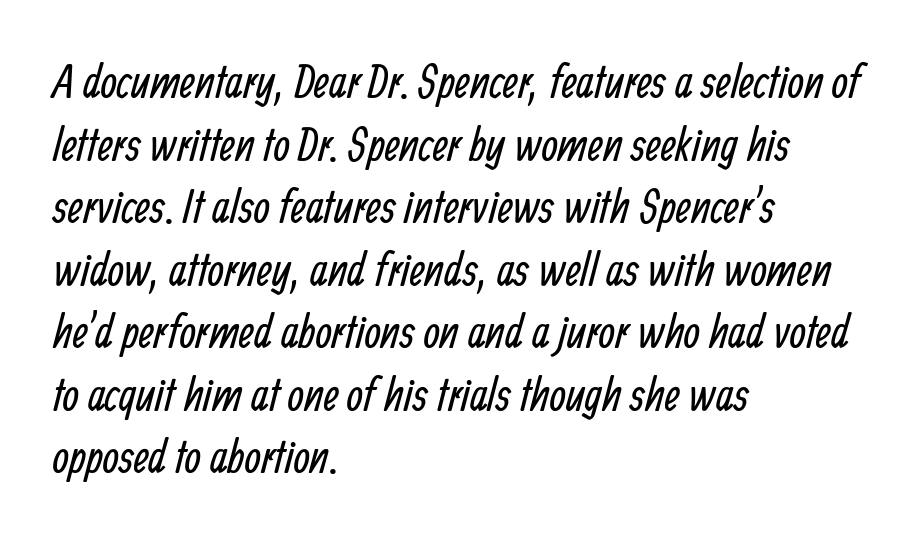
The image shows 47 px regular-weight, condensed sans-serif type; set left-aligned, normal line spacing (1.33x), normal letter spacing, not underlined; low stroke contrast and a medium x-height.
